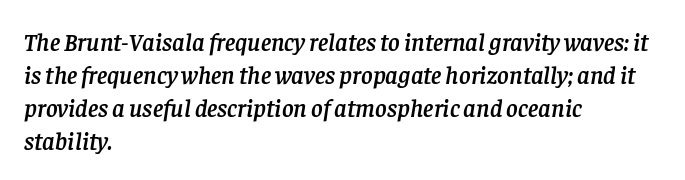
Every character sits at an angle, as italics do. A typesetter would call this leading conventional body-copy spacing. You could call the tracking neutral — neither tight nor loose. Line beginnings align vertically; line endings do not.
